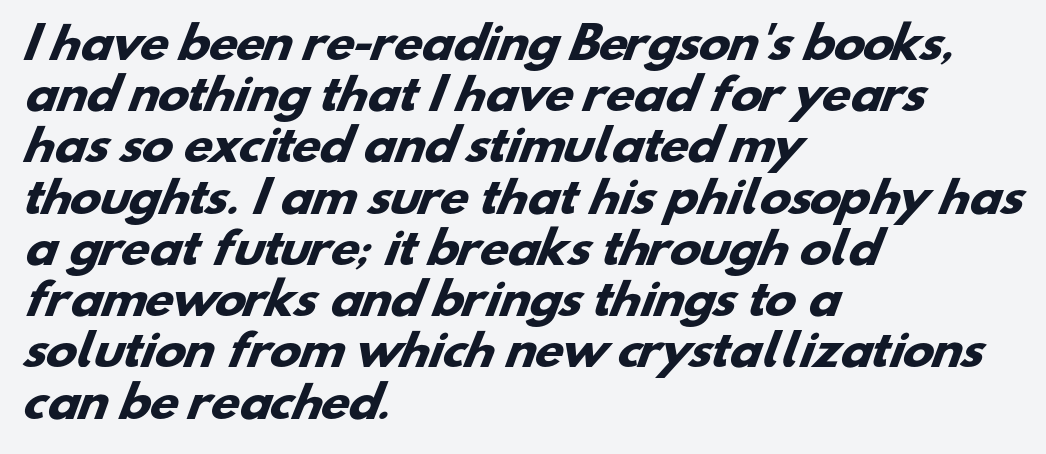
Q: Is the text bold? A: Yes.
Q: Is the typeface a serif or a sans-serif typeface? A: Sans-serif.
Q: Is the text underlined? A: No.
Q: How is the paragraph aligned? A: Left-aligned.
Q: Is the spacing between letters normal or unusually wide? A: Normal.
Q: Width (condensed, normal, or wide)? A: Wide.
Q: Stroke contrast? A: Low.
Q: x-height? A: Small.
Q: Monospaced? A: No.
